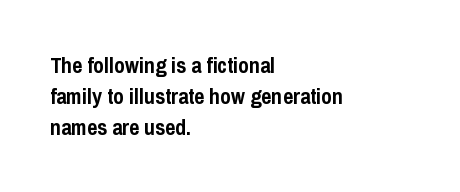
Q: Is the text bold? A: Yes.
Q: Is the text italic (slanted)? A: No, it is upright.
Q: Is the text underlined? A: No.
Q: How is the paragraph aligned? A: Left-aligned.
Q: Is the spacing between letters normal or unusually wide? A: Normal.
Q: Is the spacing between lines tight, normal or loose? A: Normal.
